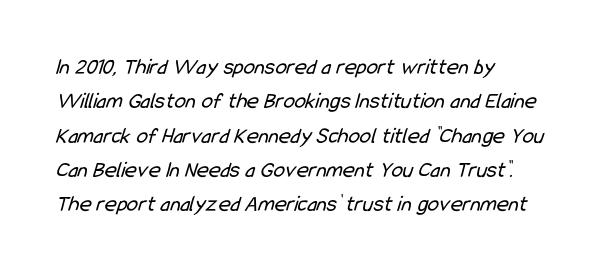
Q: Is the text bold? A: No.
Q: Is the text underlined? A: No.
Q: How is the paragraph aligned? A: Left-aligned.
Q: Is the spacing between letters normal or unusually wide? A: Normal.
Q: Is the spacing between lines tight, normal or loose? A: Normal.
